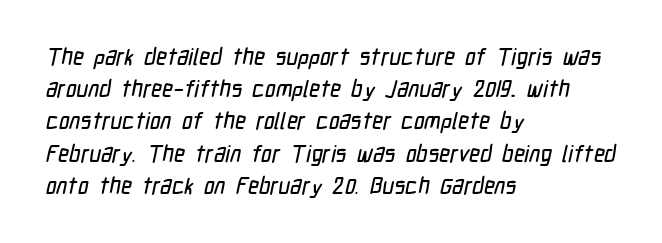
The image shows 23 px text type; set left-aligned, normal line spacing (1.4x), normal letter spacing, not underlined.
